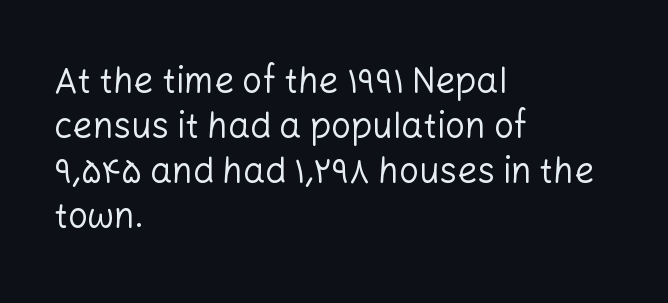
The foot of each line stays bare and open. Note the varied advance widths — an 'i' is clearly narrower than an 'm'. No chunkiness to these letters — they're not bold. Compared with typical paragraphs, the rows here are spaced about the same. Nothing sits at the stroke ends, so this counts as sans-serif.
